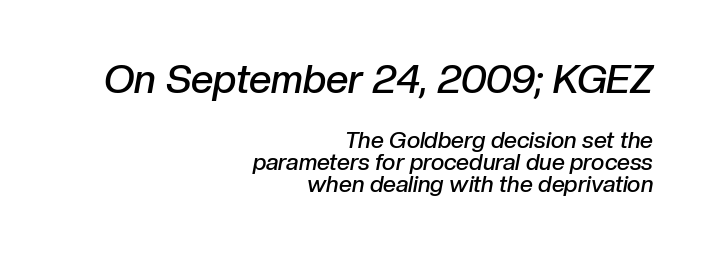
Q: Is the text bold? A: Semi-bold.
Q: Is the text italic (slanted)? A: Yes, it leans right by about 10 degrees.
Q: Is the text underlined? A: No.
Q: How is the paragraph aligned? A: Right-aligned.
Q: Is the spacing between letters normal or unusually wide? A: Normal.
Q: Is the spacing between lines tight, normal or loose? A: Tight.
Q: Which block of text is set in a larger size, the first (top) or the second (bottom)? A: The first (top) one.
Q: Width (condensed, normal, or wide)? A: Normal.
Q: Stroke contrast? A: Low.
Q: x-height? A: Medium.
Q: Monospaced? A: No.
